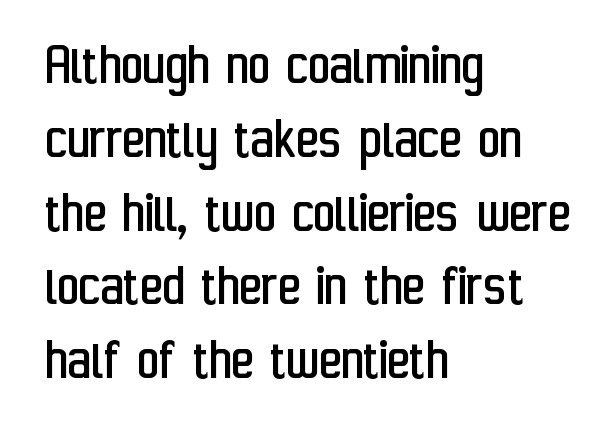
How are the letters spaced? Ordinarily, with no added tracking. Here the designer chose a conventional face with non-uniform glyph widths. Plain, unruled lines of type. The rag falls on the right side of this text block.
